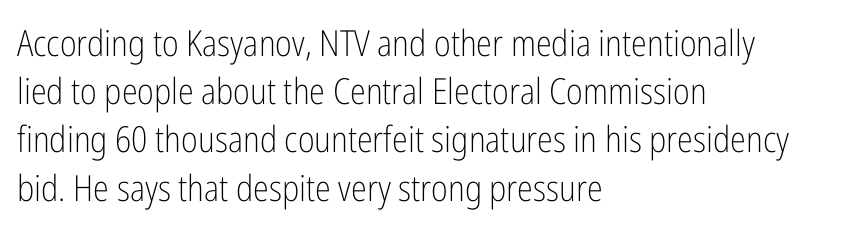
The image shows 36 px light, condensed sans-serif type, upright; set left-aligned, normal line spacing (1.34x), normal letter spacing, not underlined; low stroke contrast and a medium x-height.
